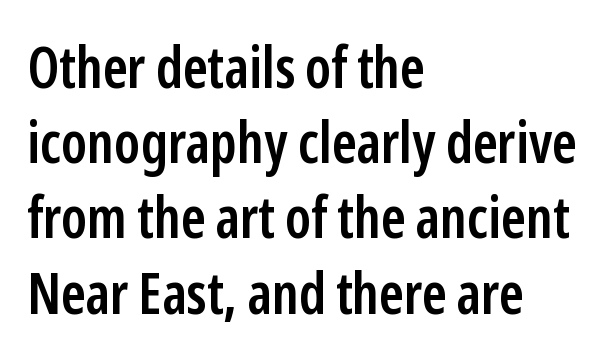
The image shows 57 px semibold, condensed sans-serif type, upright; set left-aligned, normal line spacing (1.32x), normal letter spacing, not underlined; low stroke contrast and a medium x-height.
